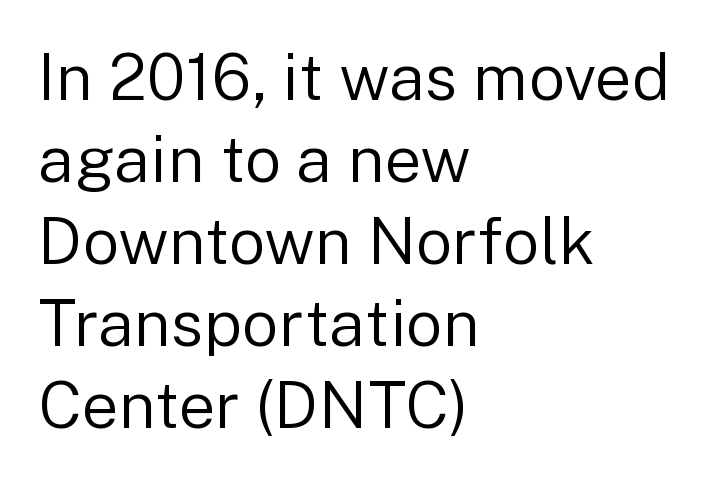
{"serif": "no", "italic": "no", "bold": "no", "weight": "regular", "width": "normal", "stroke_contrast": "low", "x_height": "medium", "monospaced": "no", "underline": "no", "align": "left", "line_spacing": "normal", "line_spacing_ratio": 1.26, "letter_spacing": "normal", "letter_spacing_em": 0.0, "glyph_px": 65}
